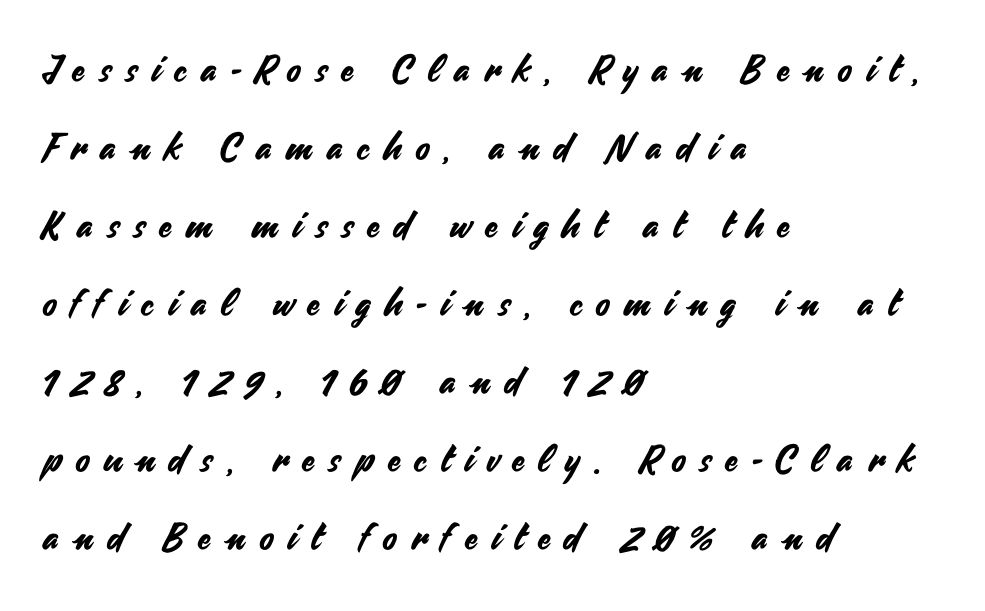
Q: Is the text italic (slanted)? A: Yes.
Q: Is the typeface a serif or a sans-serif typeface? A: Sans-serif.
Q: Is the text underlined? A: No.
Q: How is the paragraph aligned? A: Left-aligned.
Q: Is the spacing between letters normal or unusually wide? A: Unusually wide.
Q: Is the spacing between lines tight, normal or loose? A: Loose.
Q: Width (condensed, normal, or wide)? A: Normal.
Q: Stroke contrast? A: Medium.
Q: x-height? A: Small.
Q: Monospaced? A: No.
